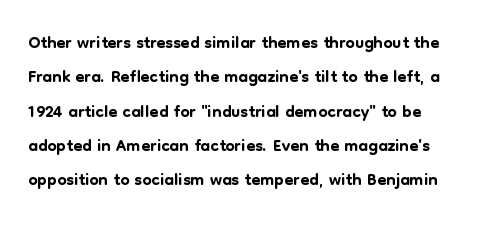
Q: Is the text italic (slanted)? A: No, it is upright.
Q: Is the text underlined? A: No.
Q: How is the paragraph aligned? A: Left-aligned.
Q: Is the spacing between letters normal or unusually wide? A: Normal.
Q: Is the spacing between lines tight, normal or loose? A: Normal.
